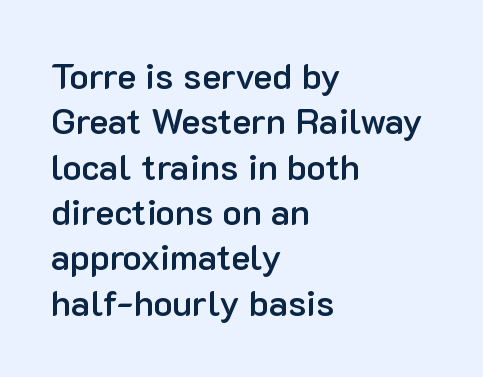
{"serif": "no", "italic": "no", "bold": "semi", "weight": "semibold", "width": "normal", "stroke_contrast": "low", "x_height": "medium", "monospaced": "no", "underline": "no", "align": "left", "line_spacing": "normal", "line_spacing_ratio": 1.26, "letter_spacing": "normal", "letter_spacing_em": 0.0, "glyph_px": 36}
